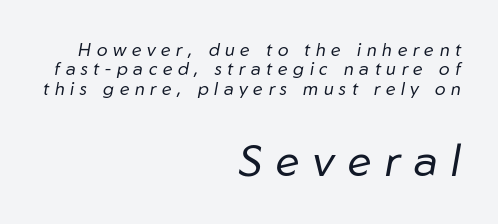
Q: Is the text bold? A: No.
Q: Is the text italic (slanted)? A: Yes, it leans right by about 10 degrees.
Q: Is the text underlined? A: No.
Q: How is the paragraph aligned? A: Right-aligned.
Q: Is the spacing between letters normal or unusually wide? A: Unusually wide.
Q: Is the spacing between lines tight, normal or loose? A: Tight.
Q: Which block of text is set in a larger size, the first (top) or the second (bottom)? A: The second (bottom) one.
Q: Width (condensed, normal, or wide)? A: Normal.
Q: Stroke contrast? A: Low.
Q: x-height? A: Medium.
Q: Monospaced? A: No.
